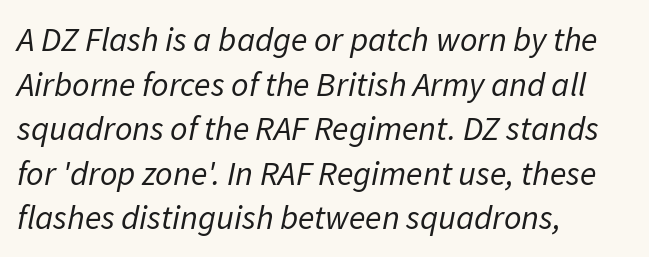
Alignment: flush left. Each new line begins a customary step beneath the previous one. The letters sit at their default tracking, neither squeezed nor spread. The typography opts for an oblique posture over an upright one.
